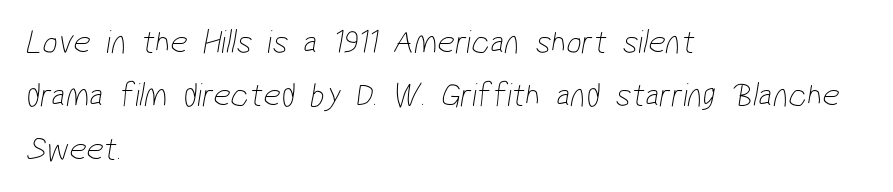
No heavy texture on the line: the type isn't bold. A clean baseline with only descenders dipping below it. The typesetter chose a ragged-right arrangement here. Examine the stroke ends and you'll find no serifs. You could not count columns in this text — the font is proportionally spaced.
